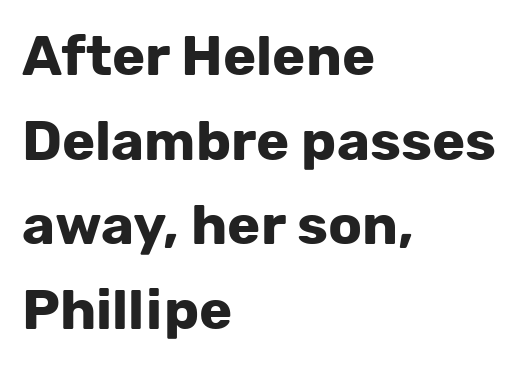
The image shows 56 px bold sans-serif type, upright; set left-aligned, normal line spacing (1.51x), normal letter spacing, not underlined; low stroke contrast and a medium x-height.
